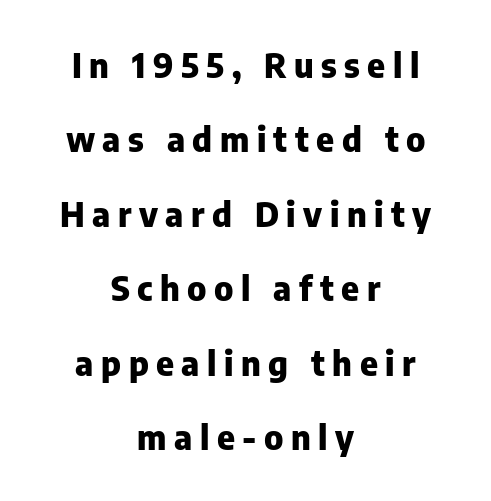
The image shows 34 px heavy sans-serif type, upright; set centered, loose line spacing (2.19x), unusually wide letter spacing (+0.22 em), not underlined; low stroke contrast and a medium x-height.
